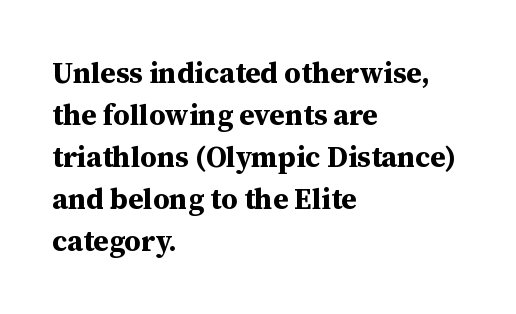
The image shows 29 px bold serif type, upright; set left-aligned, normal line spacing (1.45x), normal letter spacing, not underlined; medium stroke contrast and a medium x-height.
